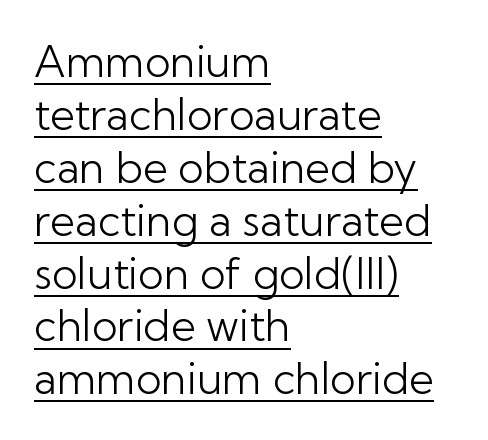
The image shows 43 px light sans-serif type, upright; set left-aligned, line spacing 1.23x, normal letter spacing, underlined; low stroke contrast and a medium x-height.
